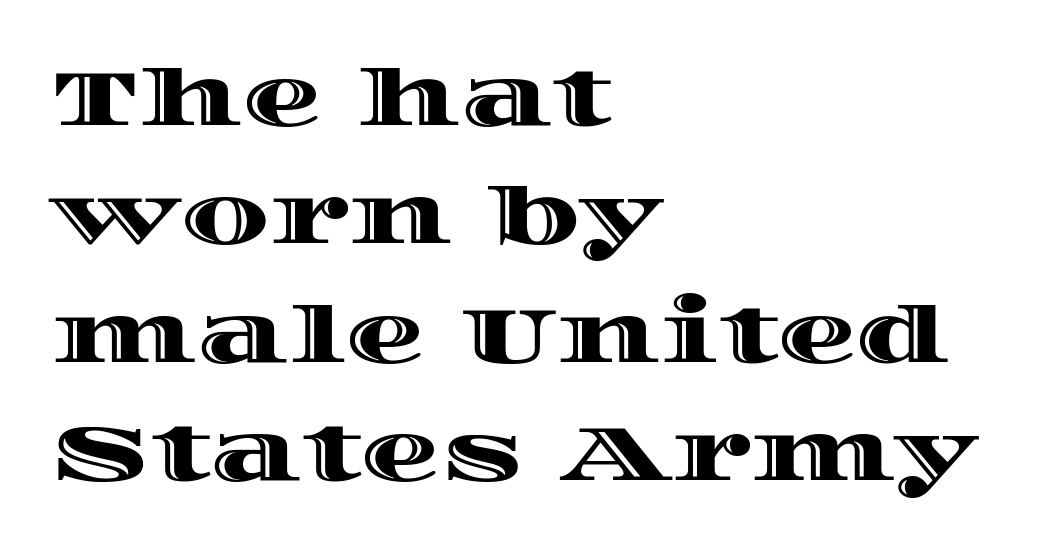
Varying glyph widths throughout — classic text-font behaviour. Does the leading feel generous? No, just average. Where is the straight margin? On the left. The area under the type is left untouched.
